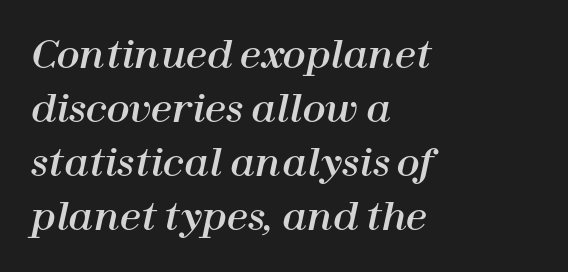
The specimen omits any rule beneath the text block's lines. The passage shown is typed in a proportional face where columns would drift. Which margin do the lines hug? The left one — the right edge is uneven. This is oblique type, the kind used for emphasis or titles. This sample uses plain, unmodified letter spacing. The lines sit at an ordinary, default distance from one another.
